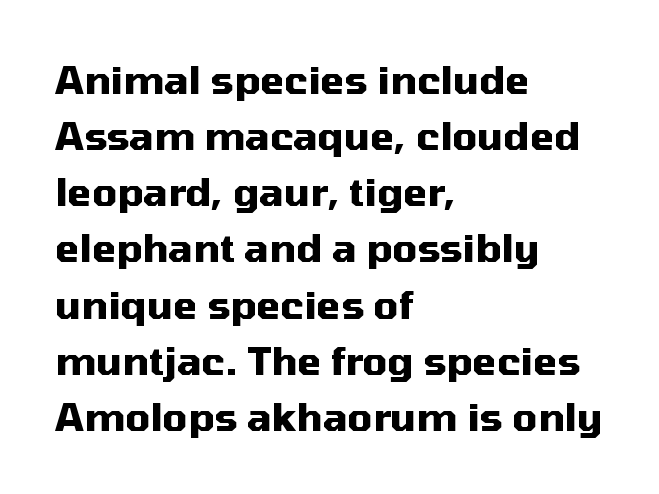
The space beneath each line is pristine and unruled. Summary of vertical rhythm: regular, with standard interline spacing. Proportional: the letters do not fall into vertical columns. You can tell it's not italic because the verticals are truly vertical. The lines are quadded left.
